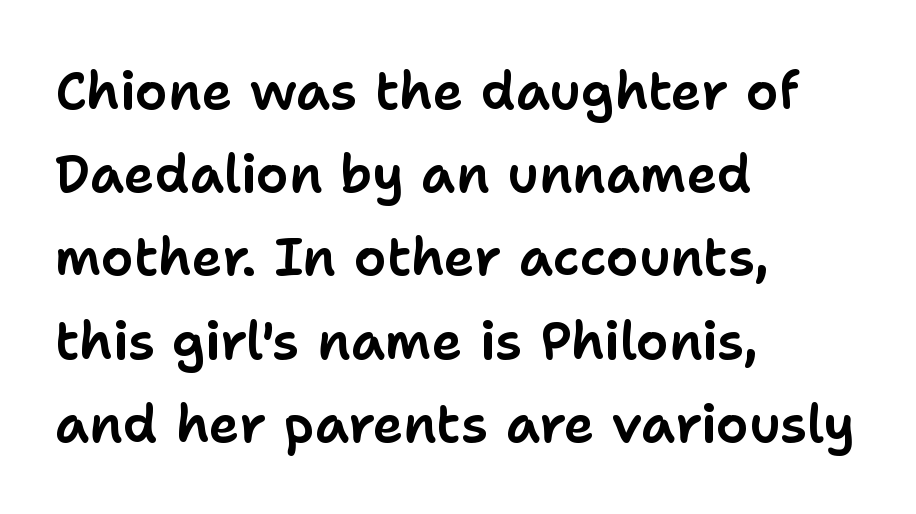
Line starts are locked; line ends wander. The gaps between neighbouring characters are ordinary and unremarkable. The gap between lines stays unmarked. Is this a fixed-width face? No — the glyphs have proportional, varying widths.
